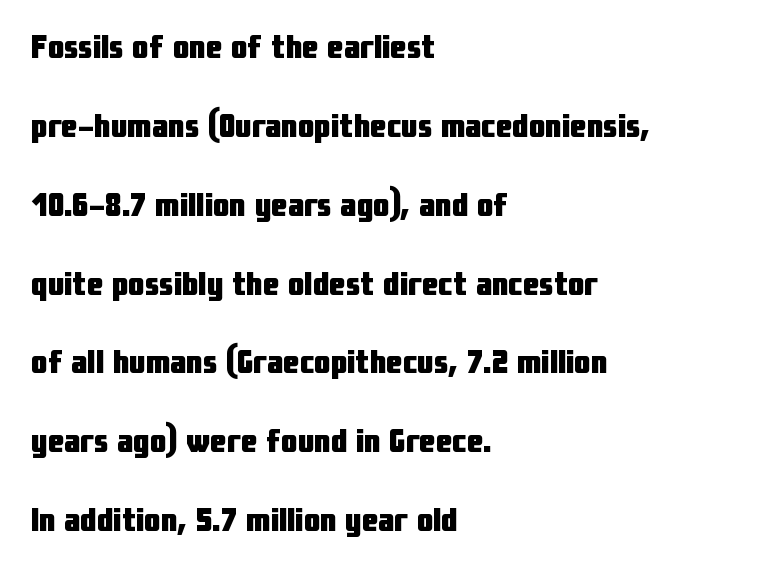
The image shows 33 px heavy, condensed sans-serif type, upright; set left-aligned, loose line spacing (2.39x), normal letter spacing, not underlined; low stroke contrast and a medium x-height.
